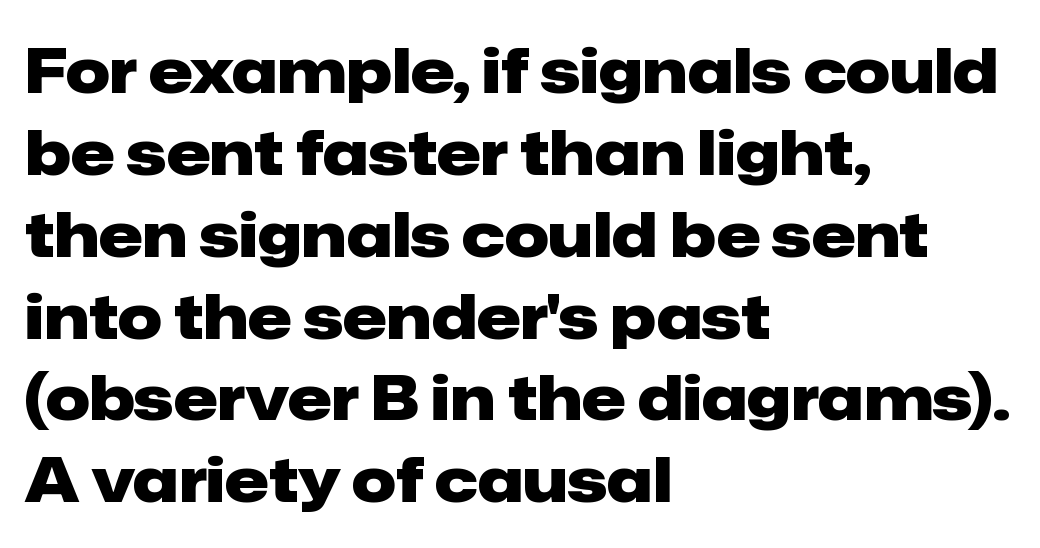
The image shows 62 px heavy sans-serif type, upright; set left-aligned, normal line spacing (1.32x), normal letter spacing, not underlined; low stroke contrast and a medium x-height.
